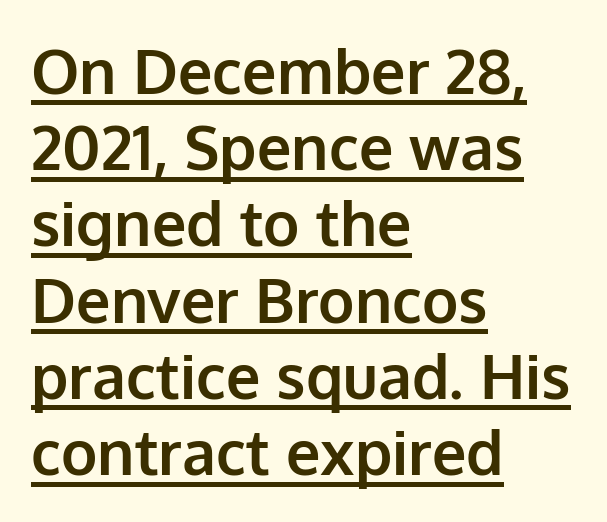
The image shows 61 px bold sans-serif type, upright; set left-aligned, normal line spacing (1.25x), normal letter spacing, underlined; low stroke contrast and a medium x-height.
